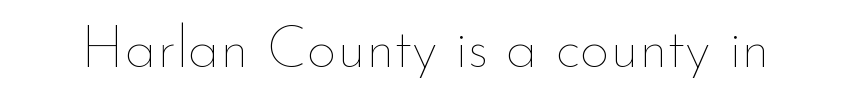
Descenders hang freely into open space. Letter spacing: default. Is this a fixed-width face? No — the glyphs have proportional, varying widths. The letters stand straight up with perfectly vertical stems. No heavy texture on the line: the type isn't bold.
